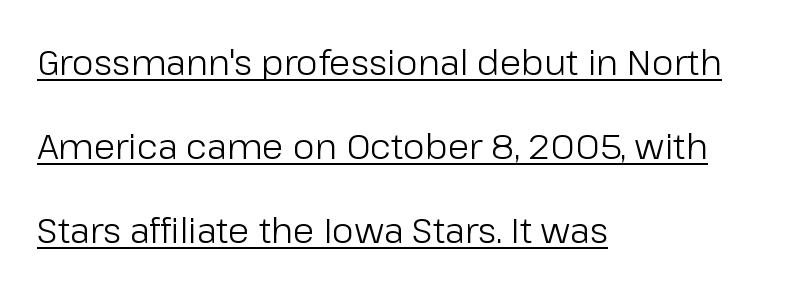
The image shows 35 px light sans-serif type, upright; set left-aligned, loose line spacing (2.4x), normal letter spacing, underlined; low stroke contrast and a medium x-height.
